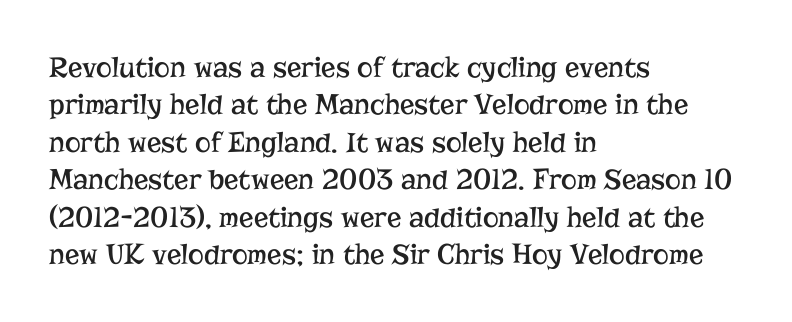
The image shows 30 px regular-weight serif type, upright; set left-aligned, normal line spacing (1.25x), normal letter spacing, not underlined; low stroke contrast and a medium x-height.
